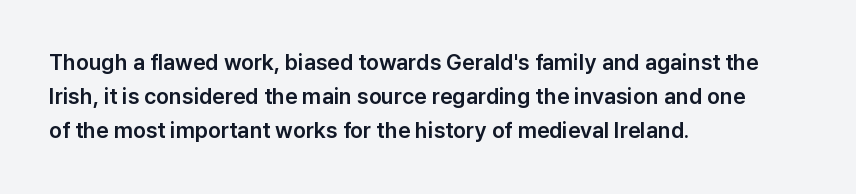
The image shows 22 px text type, upright; set left-aligned, normal line spacing (1.55x), normal letter spacing, not underlined.
